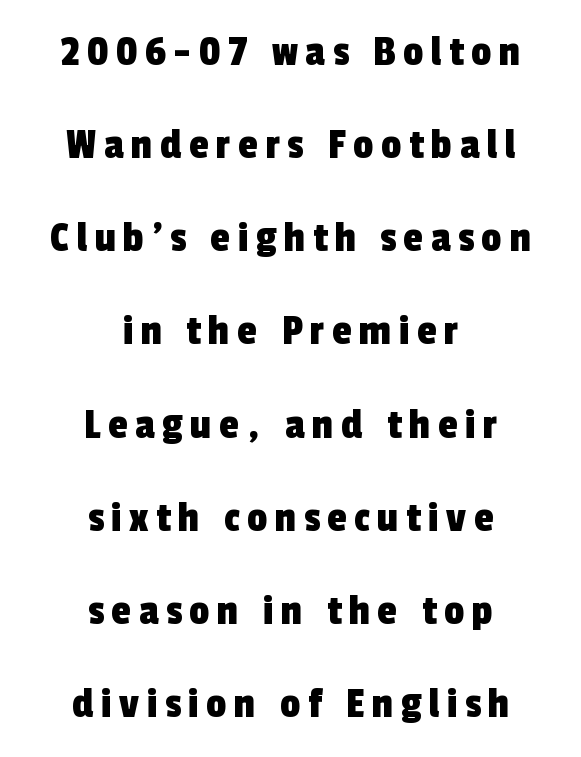
Q: Is the typeface a serif or a sans-serif typeface? A: Sans-serif.
Q: Is the text underlined? A: No.
Q: How is the paragraph aligned? A: Centered.
Q: Is the spacing between lines tight, normal or loose? A: Loose.
Q: Width (condensed, normal, or wide)? A: Condensed.
Q: x-height? A: Medium.
Q: Monospaced? A: No.
